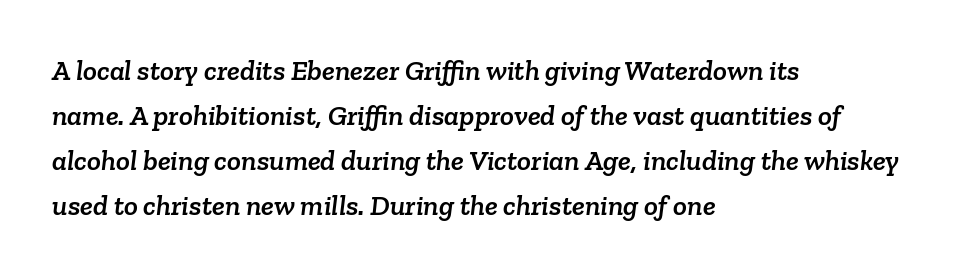
{"serif": "yes", "width": "normal", "stroke_contrast": "low", "x_height": "medium", "monospaced": "no", "underline": "no", "align": "left", "line_spacing": "normal", "line_spacing_ratio": 1.55, "letter_spacing": "normal", "letter_spacing_em": 0.0, "glyph_px": 29}
